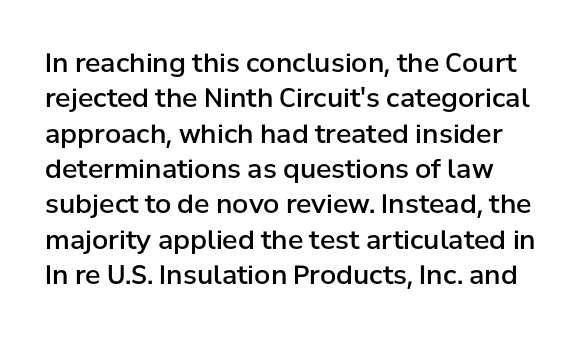
The image shows 26 px text type, upright; set normal line spacing (1.36x), normal letter spacing, not underlined.
